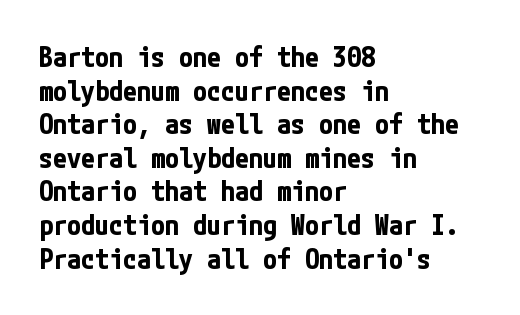
The image shows 28 px bold, condensed sans-serif type, upright; set left-aligned, line spacing 1.2x, normal letter spacing, not underlined; low stroke contrast and a medium x-height.
